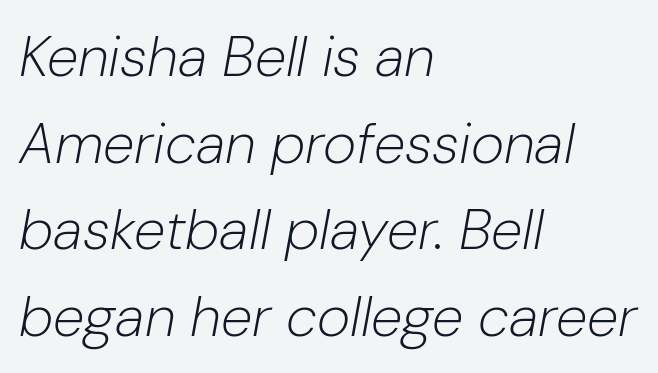
The image shows 57 px light type, italic (leaning right); set left-aligned, normal line spacing (1.52x), normal letter spacing, not underlined; low stroke contrast and a medium x-height.
